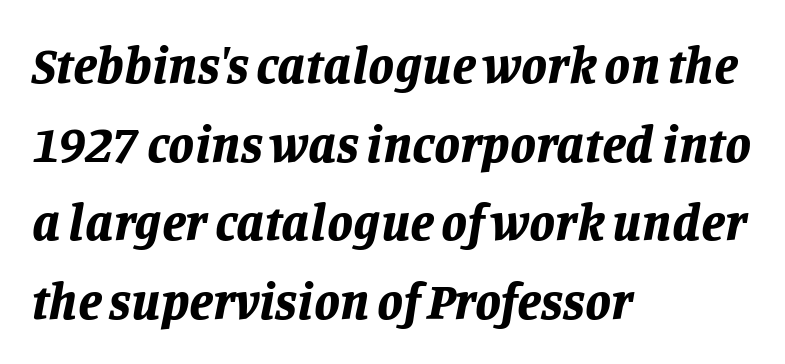
The image shows 52 px bold type, italic (leaning right); set left-aligned, normal line spacing (1.51x), normal letter spacing, not underlined; low stroke contrast and a large x-height.
